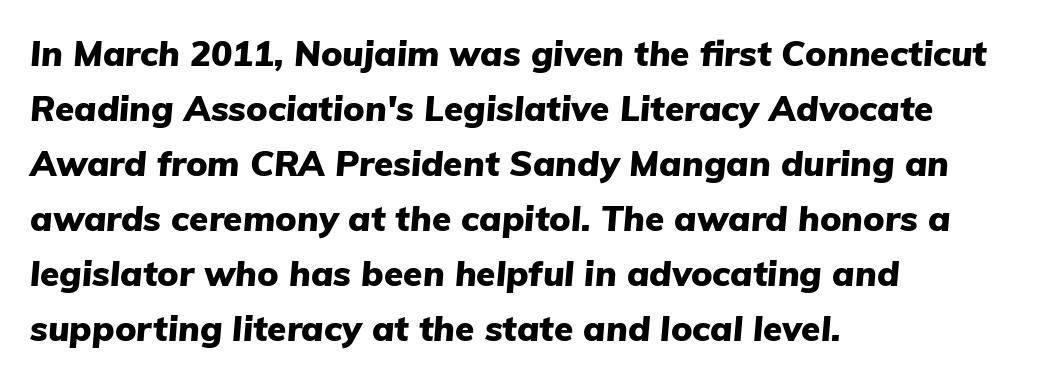
Note the varied advance widths — an 'i' is clearly narrower than an 'm'. Chunky letters — that's bold for sure. The font's italic variant was chosen for this text. Leading matches the norm, producing a regular column. The horizontal fit of the characters is conventional and even. A bare baseline throughout the passage.
